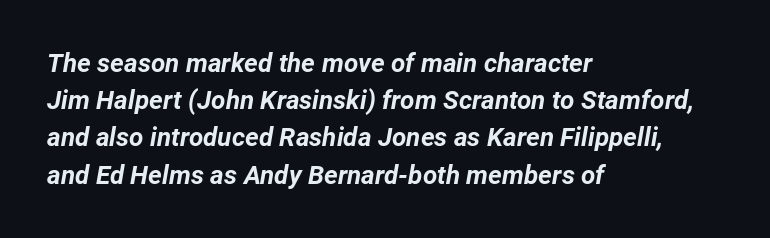
Q: Is the text bold? A: Yes.
Q: Is the text italic (slanted)? A: Yes, it leans right by about 12 degrees.
Q: Is the text underlined? A: No.
Q: How is the paragraph aligned? A: Left-aligned.
Q: Is the spacing between letters normal or unusually wide? A: Normal.
Q: Is the spacing between lines tight, normal or loose? A: Normal.
